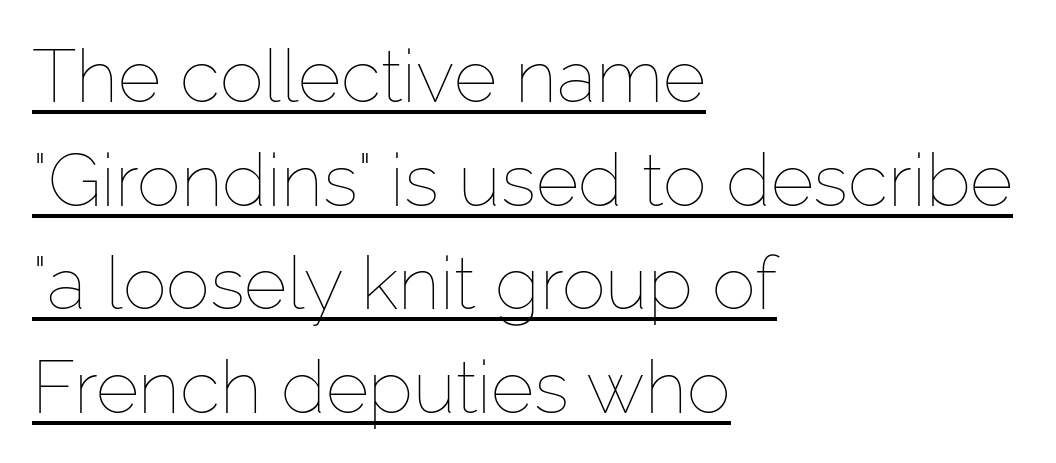
The image shows 74 px thin type, upright; set left-aligned, normal line spacing (1.4x), normal letter spacing, underlined; low stroke contrast and a medium x-height.
